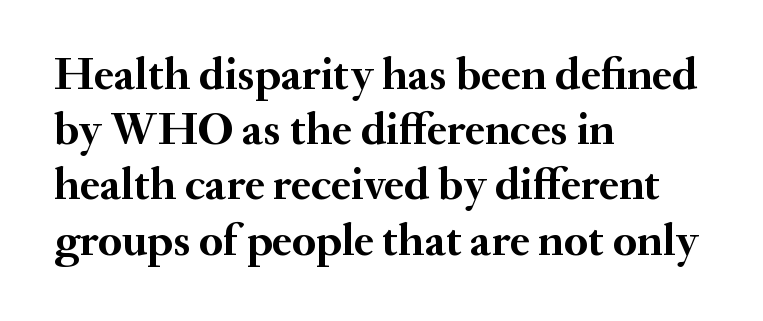
The passage shown is typed in a proportional face where columns would drift. Italic: no, the glyphs are upright roman. Type without underlining. Line starts are locked; line ends wander. The text was rendered using a seriffed face with decorative stroke endings.
